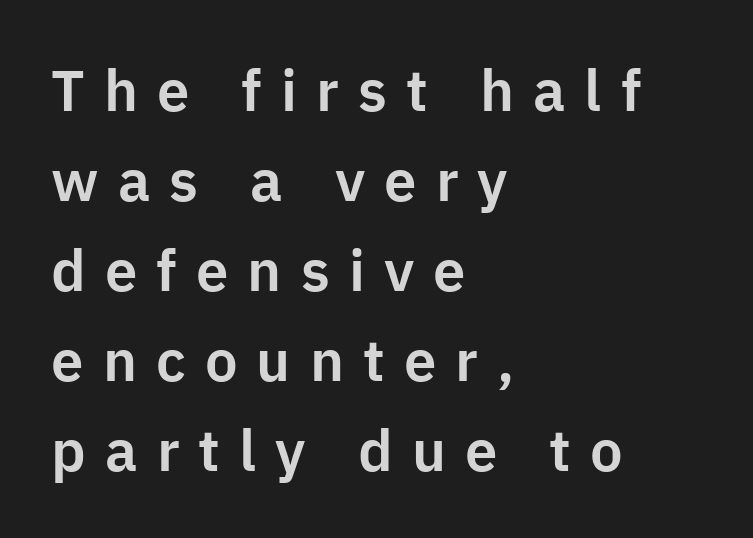
Q: Is the text italic (slanted)? A: No, it is upright.
Q: Is the typeface a serif or a sans-serif typeface? A: Sans-serif.
Q: Is the text underlined? A: No.
Q: How is the paragraph aligned? A: Left-aligned.
Q: Is the spacing between letters normal or unusually wide? A: Unusually wide.
Q: Is the spacing between lines tight, normal or loose? A: Normal.
Q: Width (condensed, normal, or wide)? A: Normal.
Q: Stroke contrast? A: Low.
Q: x-height? A: Medium.
Q: Monospaced? A: No.
